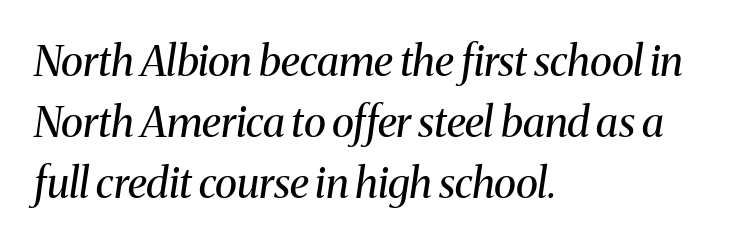
{"serif": "yes", "italic": "yes", "lean": "right", "slant_degrees": 8, "bold": "no", "weight": "regular", "width": "normal", "stroke_contrast": "medium", "x_height": "medium", "monospaced": "no", "underline": "no", "align": "left", "line_spacing": "normal", "line_spacing_ratio": 1.45, "letter_spacing": "normal", "letter_spacing_em": 0.0, "glyph_px": 42}
